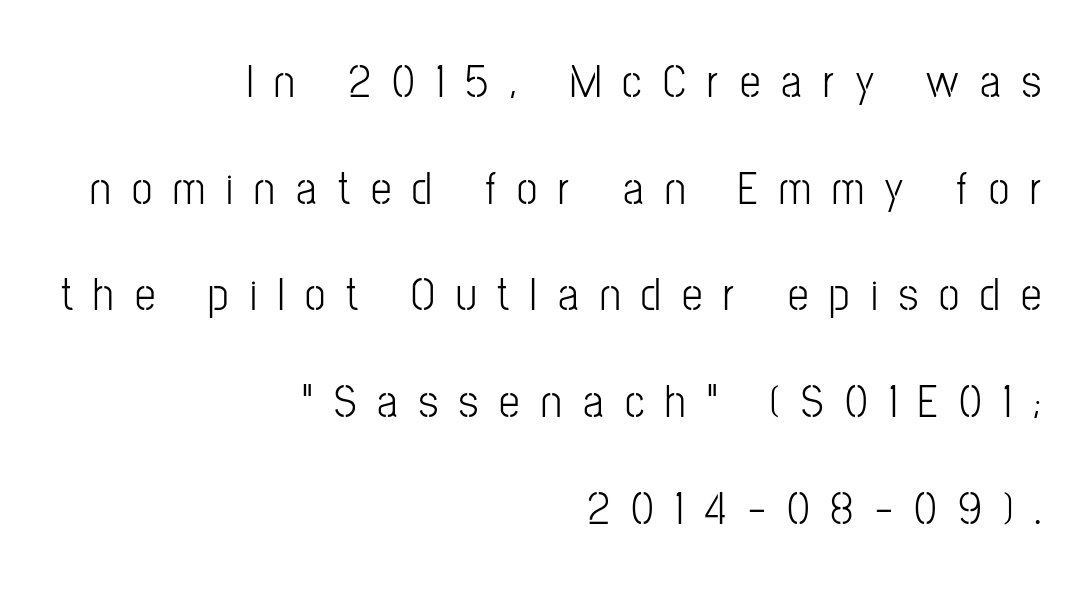
The image shows 46 px light, condensed sans-serif type, upright; set right-aligned, loose line spacing (2.32x), unusually wide letter spacing (+0.46 em), not underlined; low stroke contrast and a medium x-height.
